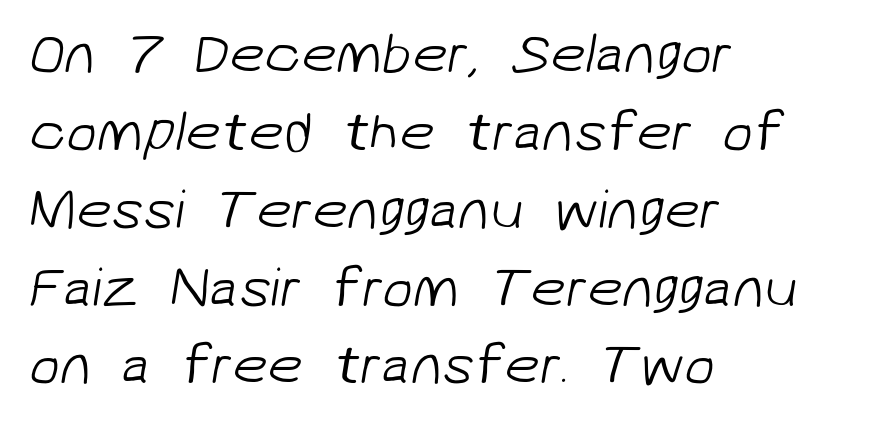
The image shows 56 px light sans-serif type; set left-aligned, normal line spacing (1.39x), normal letter spacing, not underlined; low stroke contrast and a medium x-height.
